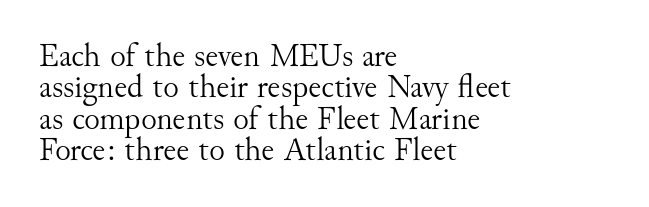
The image shows 33 px light serif type, upright; set left-aligned, tight line spacing (0.95x), normal letter spacing, not underlined; medium stroke contrast and a small x-height.
